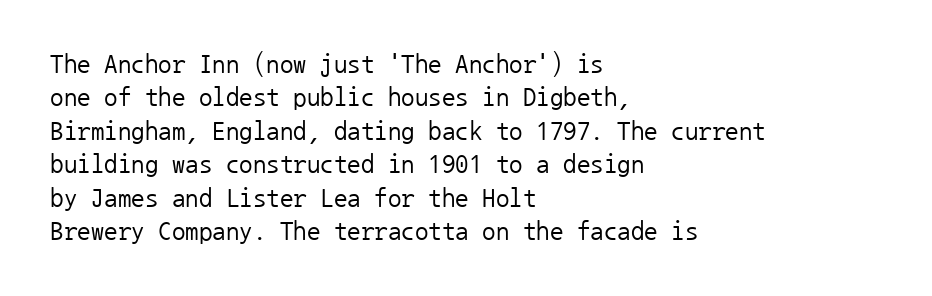
No letter is thick-stroked: the sample isn't bold. This rendering leaves character spacing at its baseline value. A bare baseline throughout the passage. Line beginnings align vertically; line endings do not. This sample uses an upright cut, with every glyph sitting square on the baseline.
